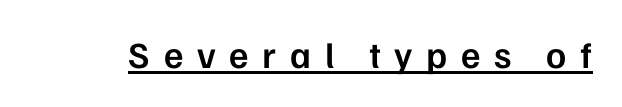
{"serif": "no", "italic": "no", "bold": "semi", "weight": "semibold", "width": "normal", "stroke_contrast": "low", "x_height": "medium", "monospaced": "no", "underline": "yes", "letter_spacing": "wide", "letter_spacing_em": 0.37, "glyph_px": 37}
